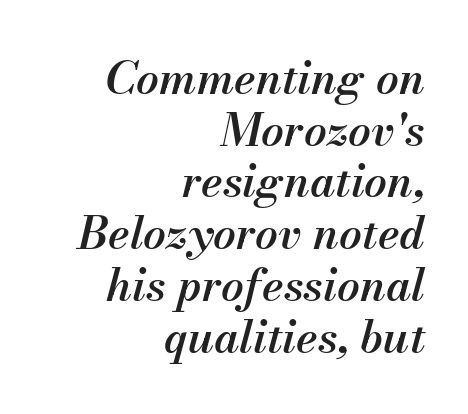
{"italic": "yes", "lean": "right", "slant_degrees": 13, "bold": "semi", "weight": "semibold", "width": "normal", "stroke_contrast": "medium", "x_height": "small", "monospaced": "no", "underline": "no", "align": "right", "line_spacing": "tight", "line_spacing_ratio": 1.15, "letter_spacing": "normal", "letter_spacing_em": 0.0, "glyph_px": 45}
